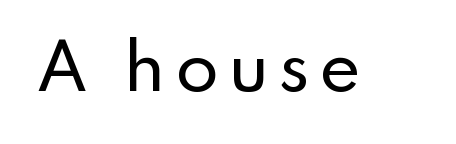
These lines are composed in type without serifs. The gap between lines stays unmarked. The rendering uses natural spacing where letterforms have individual widths. The typography opts for an upright posture over an oblique one.
